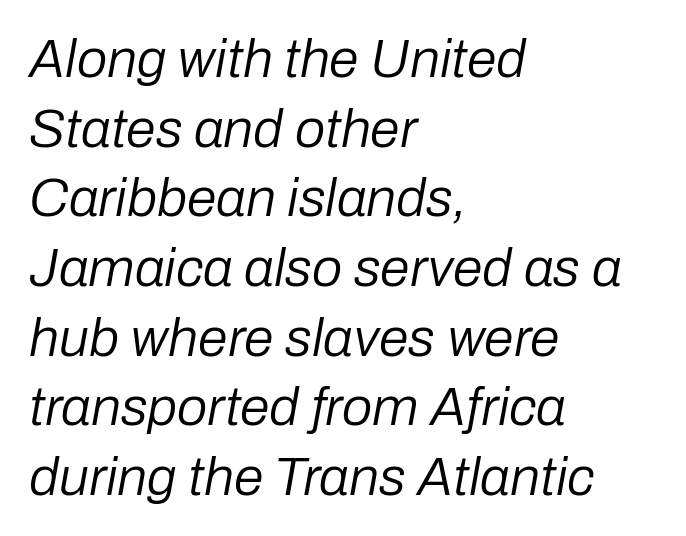
The image shows 54 px regular-weight type, italic (leaning right); set left-aligned, normal line spacing (1.29x), normal letter spacing, not underlined; low stroke contrast and a medium x-height.
